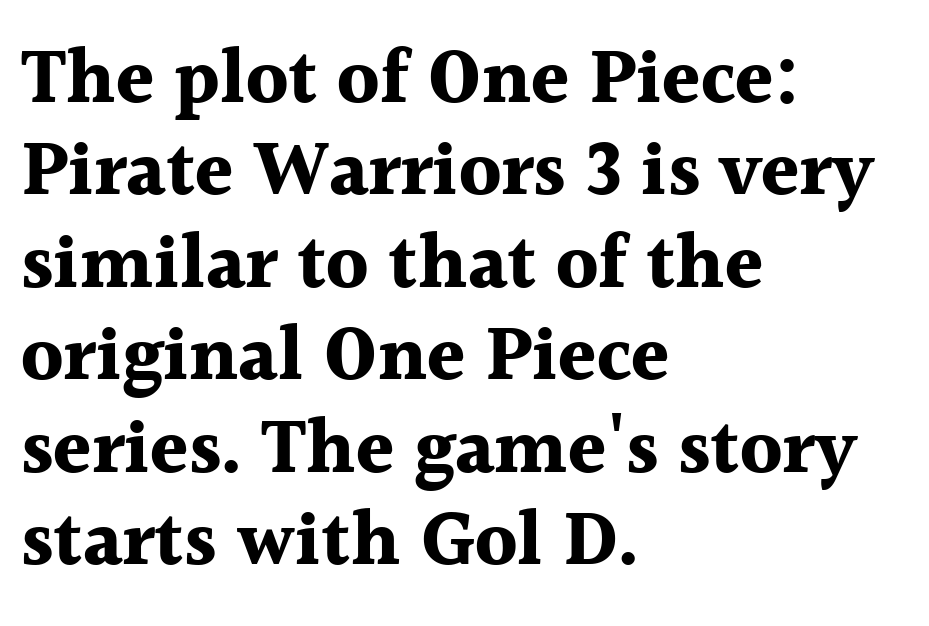
The image shows 77 px bold serif type, upright; set left-aligned, line spacing 1.2x, normal letter spacing, not underlined; a medium x-height.
